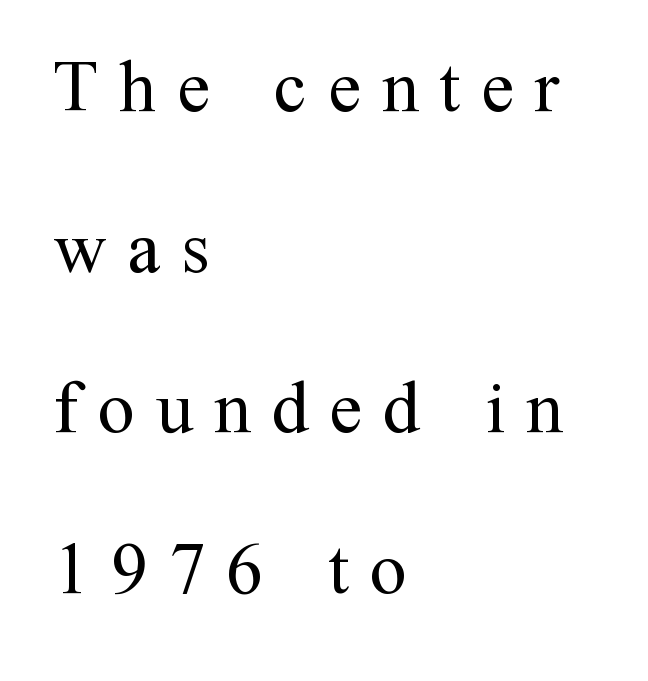
The image shows 74 px regular-weight serif type, upright; set left-aligned, loose line spacing (2.17x), unusually wide letter spacing (+0.28 em), not underlined; medium stroke contrast and a medium x-height.
